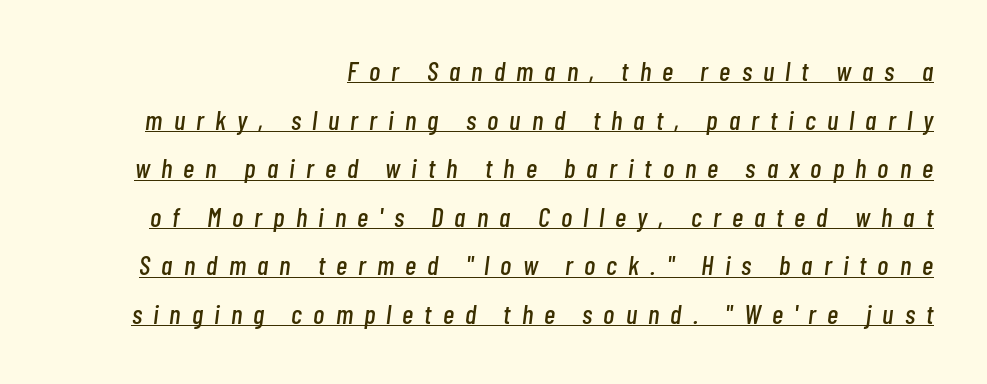
The image shows 27 px text type, italic (leaning right); set right-aligned, line spacing 1.8x, unusually wide letter spacing (+0.41 em), underlined.
